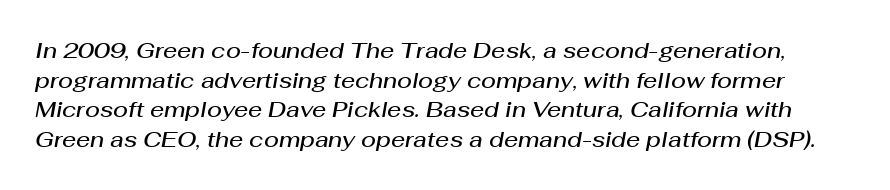
{"italic": "yes", "lean": "right", "slant_degrees": 10, "bold": "semi", "underline": "no", "line_spacing": "normal", "line_spacing_ratio": 1.35, "letter_spacing": "normal", "letter_spacing_em": 0.0, "glyph_px": 22}
